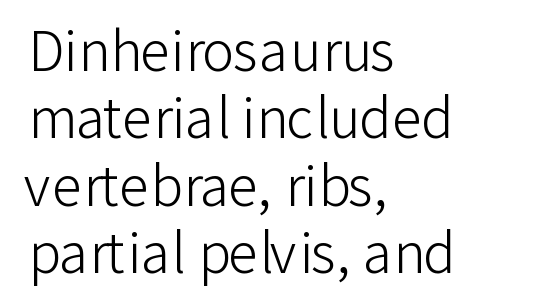
Q: Is the text bold? A: No.
Q: Is the text italic (slanted)? A: No, it is upright.
Q: Is the typeface a serif or a sans-serif typeface? A: Sans-serif.
Q: Is the text underlined? A: No.
Q: How is the paragraph aligned? A: Left-aligned.
Q: Is the spacing between letters normal or unusually wide? A: Normal.
Q: Is the spacing between lines tight, normal or loose? A: Normal.
Q: Width (condensed, normal, or wide)? A: Normal.
Q: Stroke contrast? A: Low.
Q: x-height? A: Medium.
Q: Monospaced? A: No.
